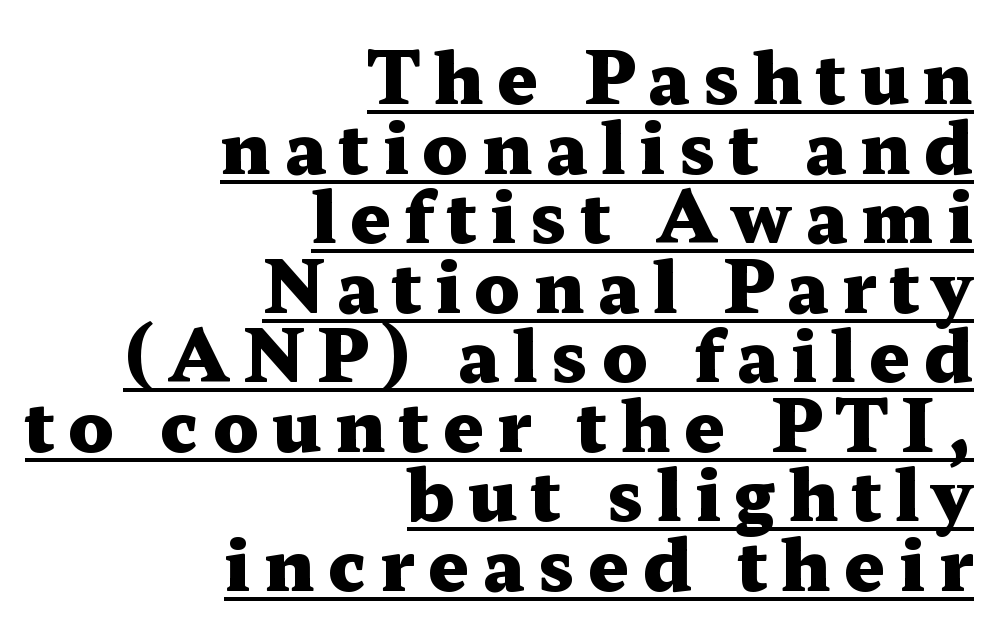
{"serif": "yes", "italic": "no", "bold": "yes", "weight": "heavy", "width": "wide", "stroke_contrast": "medium", "x_height": "medium", "monospaced": "no", "underline": "yes", "align": "right", "line_spacing": "tight", "line_spacing_ratio": 0.98, "glyph_px": 71}
